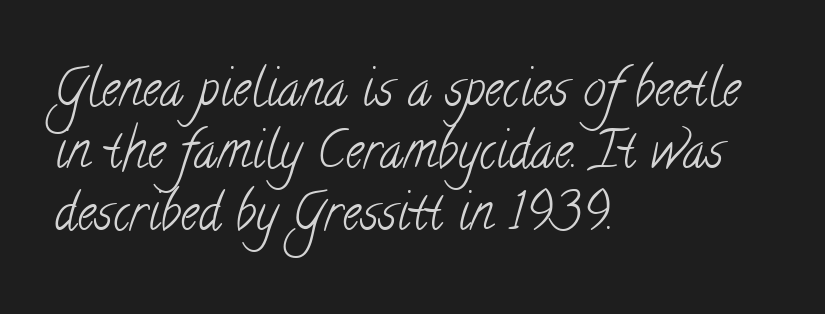
The image shows 51 px light, condensed serif type; set left-aligned, line spacing 1.22x, normal letter spacing, not underlined; low stroke contrast and a small x-height.
